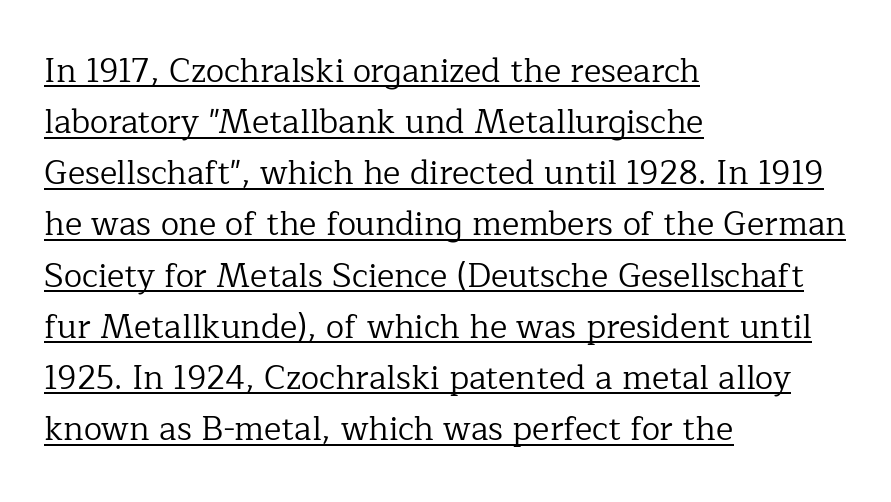
Students, note that the glyphs here touch the page at normal intervals. Vertically, the passage feels balanced, rows spaced as you'd expect. Letterform terminals end in serifs throughout the passage. In terms of posture, this sample is upright. Looks like regular typesetting: each glyph gets only the width it needs.
